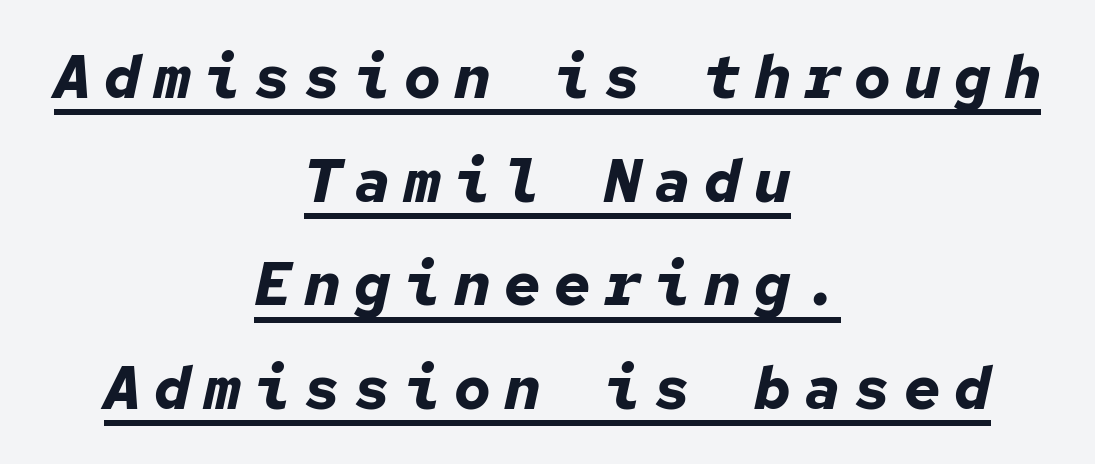
The image shows 61 px bold type, italic (leaning right), monospaced; set centered, normal line spacing (1.7x), unusually wide letter spacing (+0.22 em), underlined; low stroke contrast and a medium x-height.
